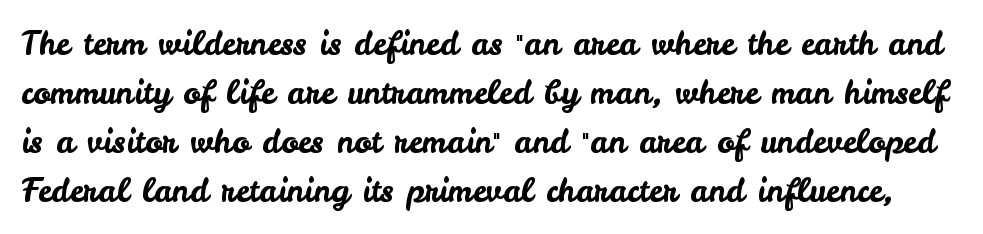
{"serif": "no", "width": "normal", "stroke_contrast": "low", "x_height": "small", "monospaced": "no", "underline": "no", "line_spacing": "normal", "line_spacing_ratio": 1.53, "letter_spacing": "normal", "letter_spacing_em": 0.0, "glyph_px": 32}
